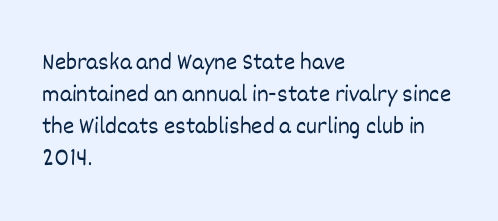
{"italic": "no", "bold": "no", "underline": "no", "align": "left", "line_spacing": "normal", "line_spacing_ratio": 1.33, "letter_spacing": "normal", "letter_spacing_em": 0.0, "glyph_px": 24}
